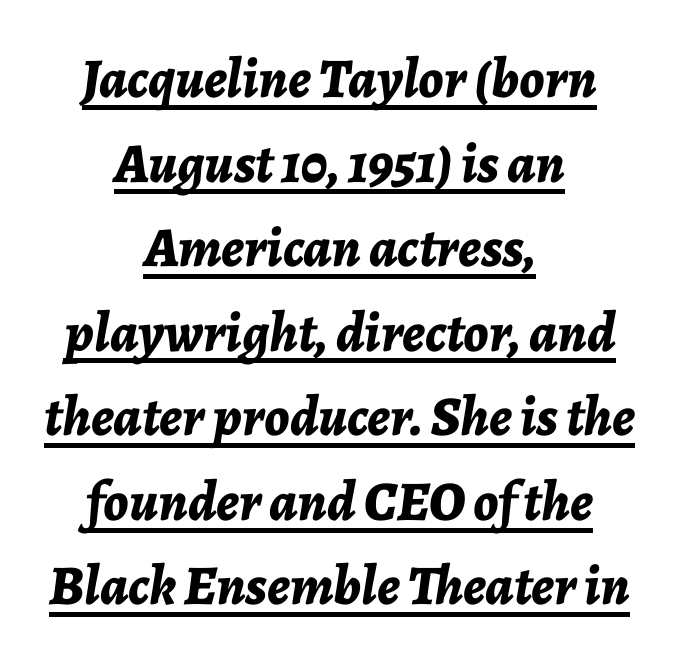
Q: Is the text bold? A: Yes.
Q: Is the text italic (slanted)? A: Yes, it leans right by about 7 degrees.
Q: Is the text underlined? A: Yes.
Q: How is the paragraph aligned? A: Centered.
Q: Is the spacing between letters normal or unusually wide? A: Normal.
Q: Is the spacing between lines tight, normal or loose? A: Normal.
Q: Width (condensed, normal, or wide)? A: Normal.
Q: Stroke contrast? A: Low.
Q: x-height? A: Medium.
Q: Monospaced? A: No.
